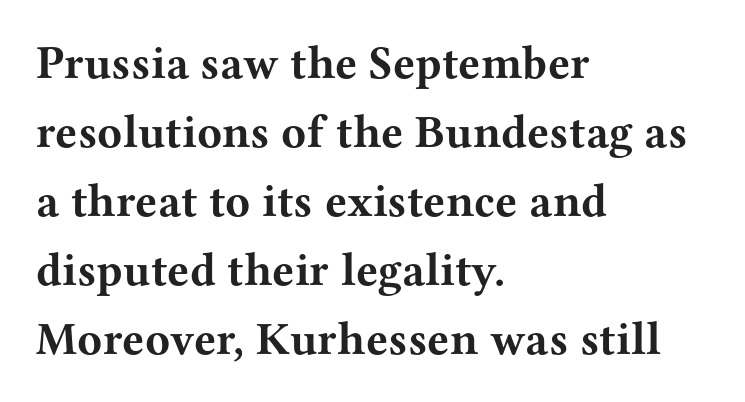
{"serif": "yes", "italic": "no", "bold": "yes", "weight": "bold", "width": "wide", "stroke_contrast": "medium", "x_height": "medium", "monospaced": "no", "underline": "no", "align": "left", "line_spacing": "normal", "line_spacing_ratio": 1.5, "letter_spacing": "normal", "letter_spacing_em": 0.0, "glyph_px": 46}
